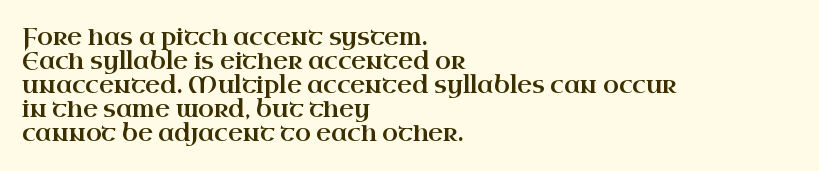
The image shows 23 px text type, upright; set left-aligned, tight line spacing (1.04x), normal letter spacing, not underlined.
